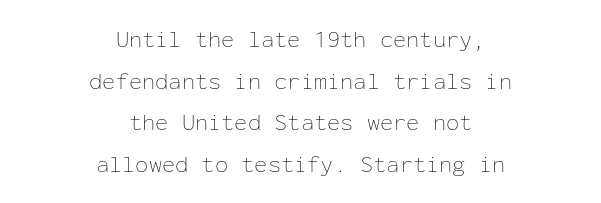
{"italic": "no", "bold": "no", "underline": "no", "align": "center", "line_spacing_ratio": 1.73, "letter_spacing": "normal", "letter_spacing_em": 0.0, "glyph_px": 24}
